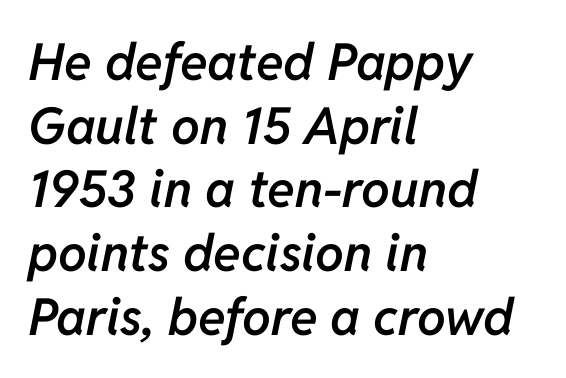
These lines are rendered in a variable-pitch font. The glyphs are unaccompanied by any horizontal stroke below them. Regular leading. The tracking reads as untouched default to a designer's eye. The rendering anchors every line to the left-hand side. The axis of the letterforms is tilted away from vertical.
